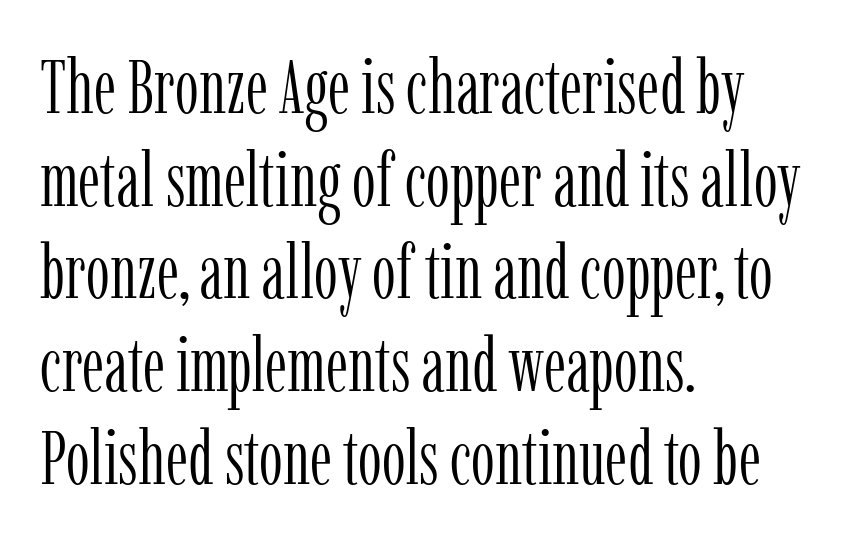
Q: Is the text bold? A: No.
Q: Is the text italic (slanted)? A: No, it is upright.
Q: Is the typeface a serif or a sans-serif typeface? A: Serif.
Q: Is the text underlined? A: No.
Q: How is the paragraph aligned? A: Left-aligned.
Q: Is the spacing between letters normal or unusually wide? A: Normal.
Q: Width (condensed, normal, or wide)? A: Condensed.
Q: Stroke contrast? A: Low.
Q: x-height? A: Medium.
Q: Monospaced? A: No.
